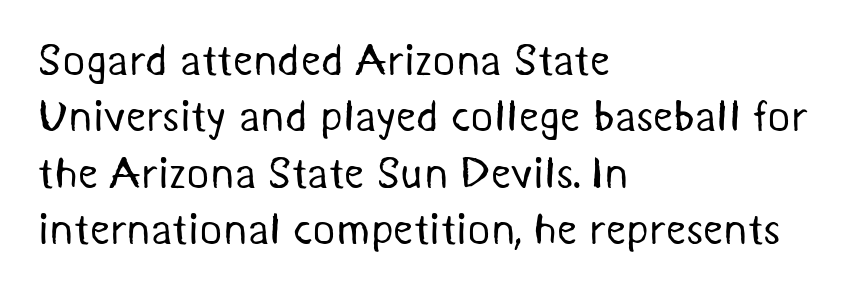
Rows of type keep a routine distance in the vertical direction. The face used here is rendered with its standard letterfit. In terms of letterform style, serifs are entirely absent. Weight: regular or lighter.
